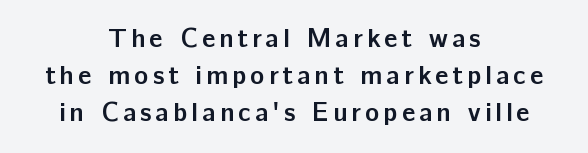
The image shows 26 px bold type, upright; set centered, normal line spacing (1.42x), not underlined.
